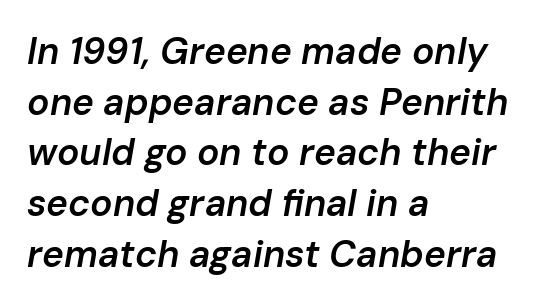
The image shows 37 px semibold type, italic (leaning right); set left-aligned, normal line spacing (1.37x), normal letter spacing, not underlined; low stroke contrast and a medium x-height.
